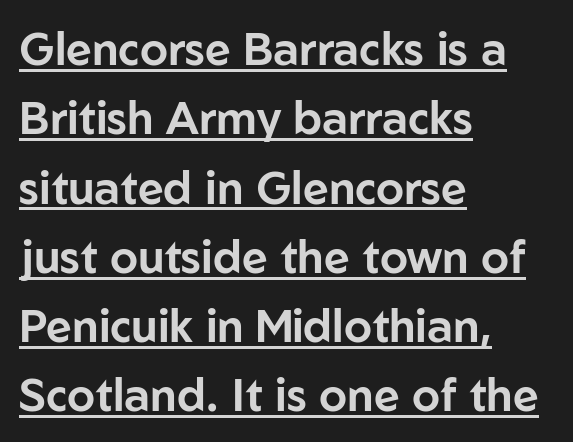
{"serif": "no", "italic": "no", "width": "normal", "stroke_contrast": "low", "x_height": "medium", "monospaced": "no", "underline": "yes", "align": "left", "line_spacing": "normal", "line_spacing_ratio": 1.54, "letter_spacing": "normal", "letter_spacing_em": 0.0, "glyph_px": 45}
